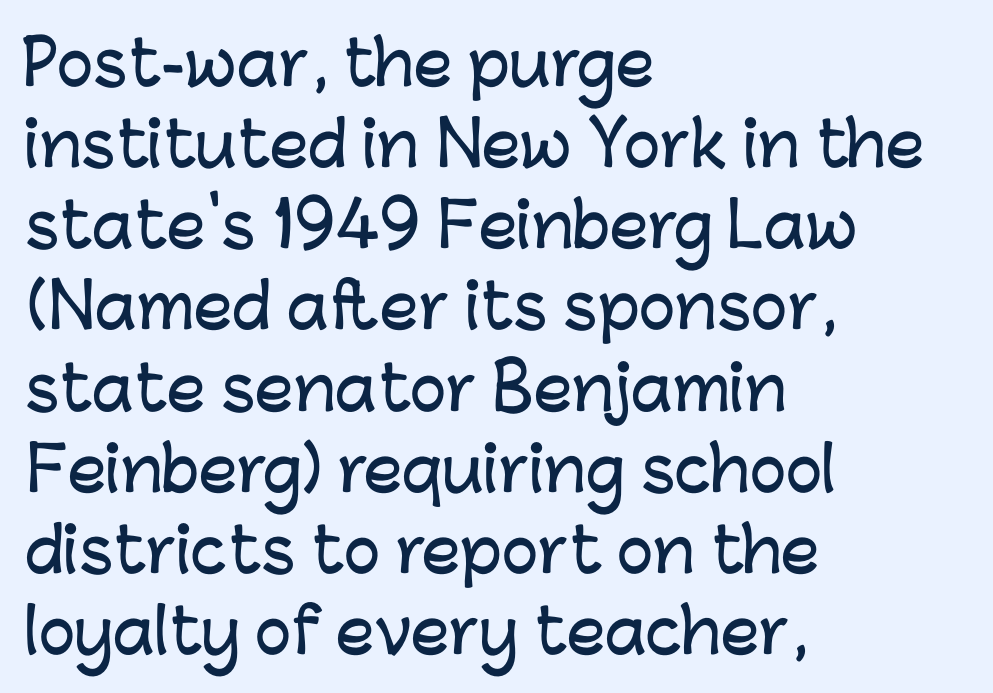
Standard letterfit; no display-style spreading of the glyphs. Nobody drew a line under any word here. The letters carry no serifs — their stems end cleanly without finishing strokes. Notice how descenders clear the ascenders below comfortably — that's standard leading. Posture: upright roman.
